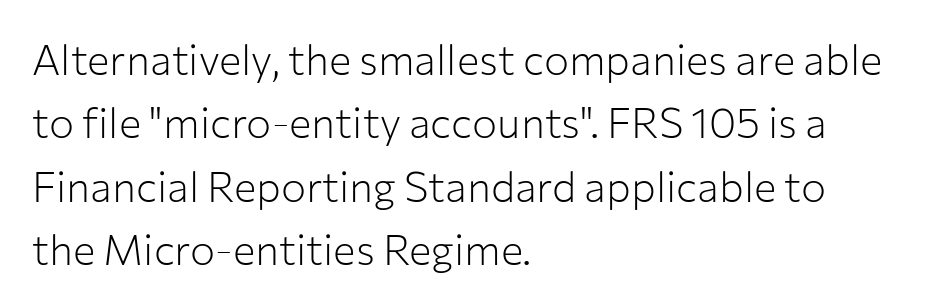
{"serif": "no", "italic": "no", "bold": "no", "weight": "light", "width": "normal", "stroke_contrast": "low", "x_height": "medium", "monospaced": "no", "underline": "no", "align": "left", "line_spacing": "normal", "line_spacing_ratio": 1.51, "letter_spacing": "normal", "letter_spacing_em": 0.0, "glyph_px": 42}
